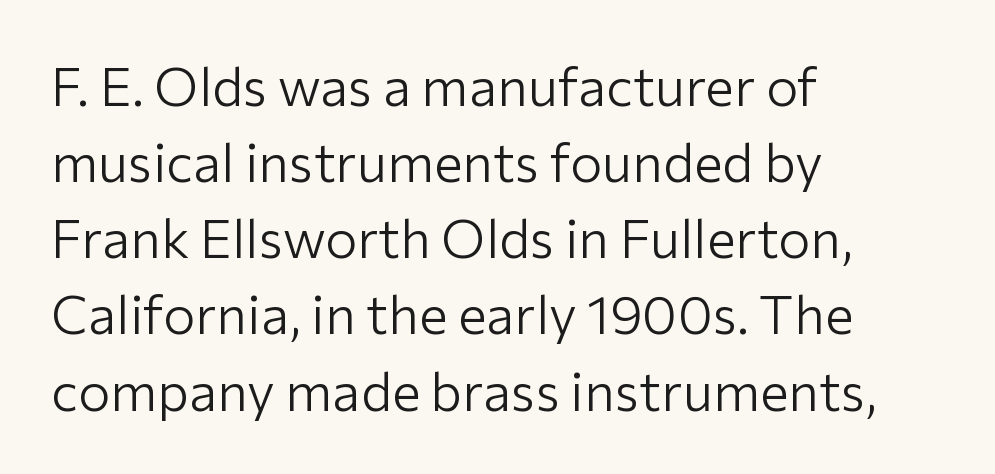
{"serif": "no", "italic": "no", "bold": "no", "weight": "light", "width": "normal", "stroke_contrast": "low", "x_height": "medium", "monospaced": "no", "underline": "no", "align": "left", "line_spacing": "normal", "line_spacing_ratio": 1.41, "letter_spacing": "normal", "letter_spacing_em": 0.0, "glyph_px": 54}
